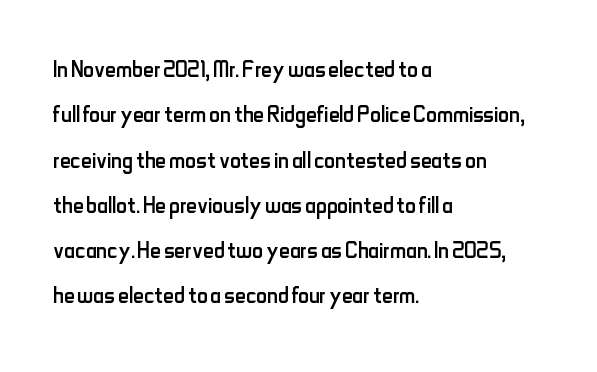
{"serif": "no", "italic": "no", "bold": "no", "weight": "regular", "width": "condensed", "stroke_contrast": "low", "x_height": "small", "monospaced": "no", "underline": "no", "align": "left", "line_spacing": "normal", "line_spacing_ratio": 1.51, "letter_spacing": "normal", "letter_spacing_em": 0.0, "glyph_px": 30}
